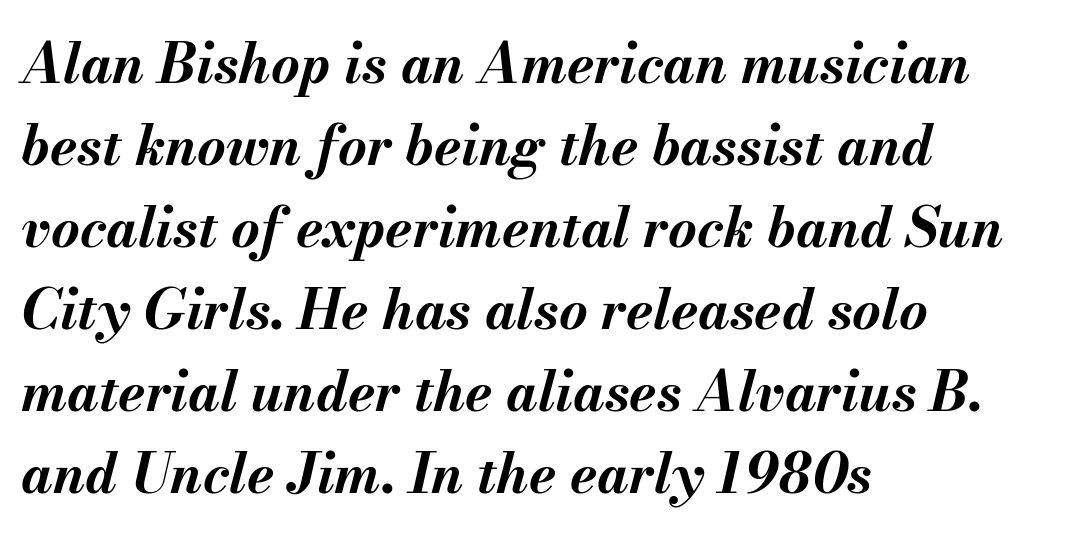
The paragraph shown leans on its left margin. Italic? Definitely — the glyphs are oblique. Honestly, there is no underline to notice here at all. Typesetter's note: full bold, strokes at maximum text heaviness. These lines are rendered in a variable-pitch font.
